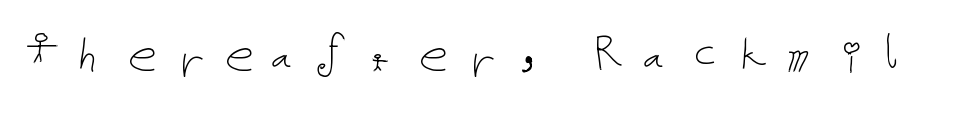
{"italic": "no", "bold": "no", "weight": "thin", "width": "normal", "stroke_contrast": "low", "x_height": "medium", "underline": "no", "letter_spacing": "wide", "letter_spacing_em": 0.29, "glyph_px": 57}
